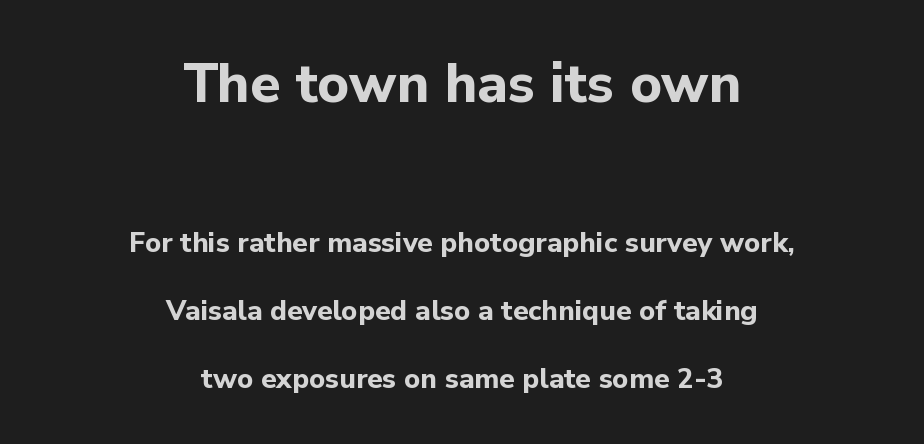
{"serif": "no", "italic": "no", "bold": "yes", "weight": "bold", "width": "normal", "stroke_contrast": "low", "x_height": "medium", "monospaced": "no", "underline": "no", "align": "center", "line_spacing": "loose", "line_spacing_ratio": 2.42, "letter_spacing": "normal", "letter_spacing_em": 0.0, "larger_block": "first", "size_ratio": 1.96, "glyph_px": 55}
